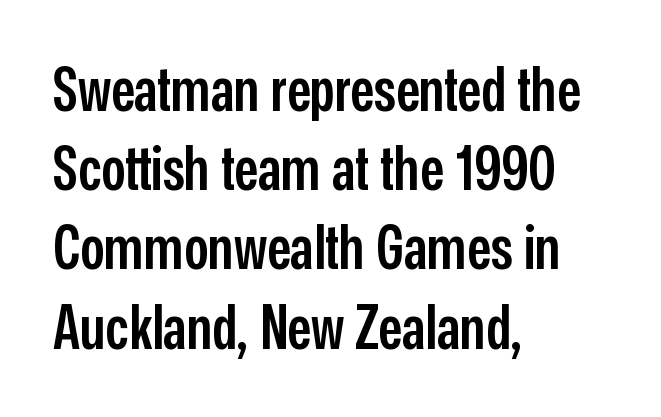
The face used here is proportionally spaced, like ordinary book or web type. A sans-serif font was chosen for this passage. Default kerning and tracking; the words read as compact shapes. The letters stand upright; this is a roman face. Descenders hang freely into open space.
